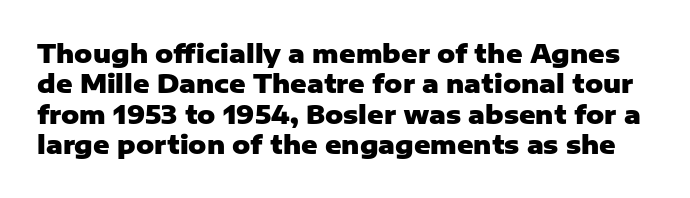
The image shows 25 px bold type, upright; set line spacing 1.22x, normal letter spacing, not underlined.
